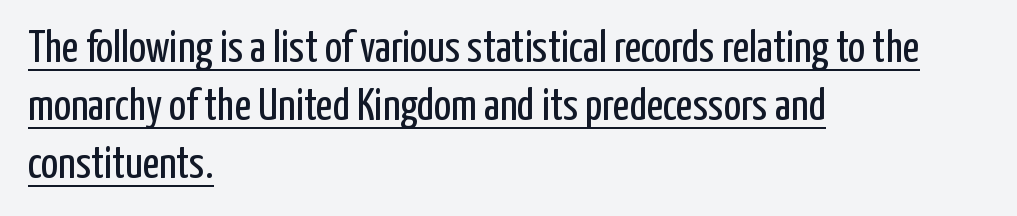
{"serif": "no", "italic": "no", "bold": "no", "weight": "regular", "width": "condensed", "stroke_contrast": "low", "x_height": "medium", "monospaced": "no", "underline": "yes", "align": "left", "line_spacing": "normal", "line_spacing_ratio": 1.29, "letter_spacing": "normal", "letter_spacing_em": 0.0, "glyph_px": 45}
